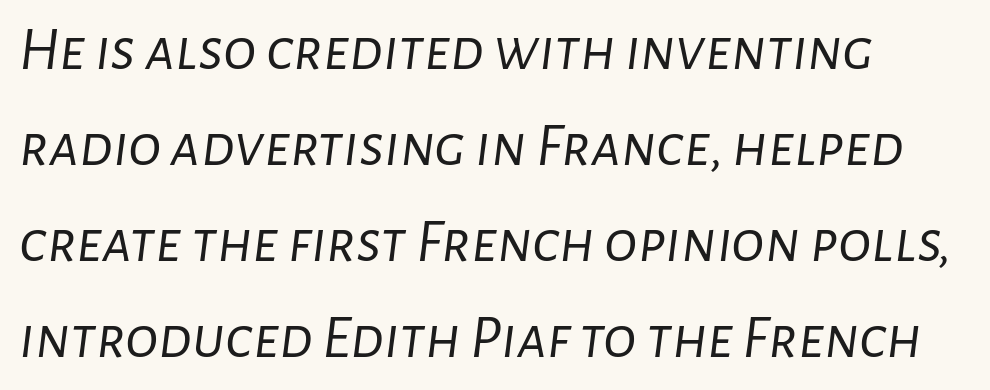
{"italic": "yes", "lean": "right", "slant_degrees": 7, "bold": "no", "weight": "light", "width": "normal", "stroke_contrast": "low", "x_height": "medium", "monospaced": "no", "underline": "no", "align": "left", "line_spacing": "normal", "line_spacing_ratio": 1.55, "letter_spacing": "normal", "letter_spacing_em": 0.0, "glyph_px": 62}
